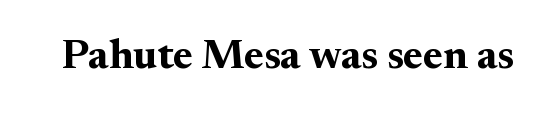
A full-strength bold gives these letters their thick strokes. Words appear dense and cohesive because spacing is normal. The passage shown is not underscored anywhere. Classification — serif. Rendered with straight, roman letterforms. Varying glyph widths throughout — classic text-font behaviour.
